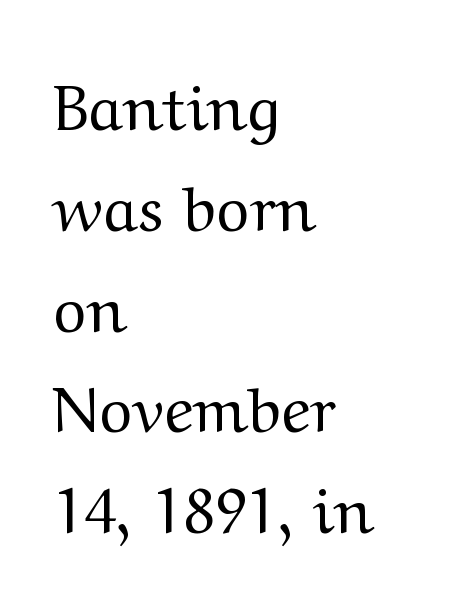
{"serif": "yes", "italic": "no", "bold": "no", "weight": "regular", "width": "wide", "stroke_contrast": "medium", "x_height": "medium", "monospaced": "no", "underline": "no", "align": "left", "line_spacing": "normal", "line_spacing_ratio": 1.6, "letter_spacing": "normal", "letter_spacing_em": 0.0, "glyph_px": 63}
